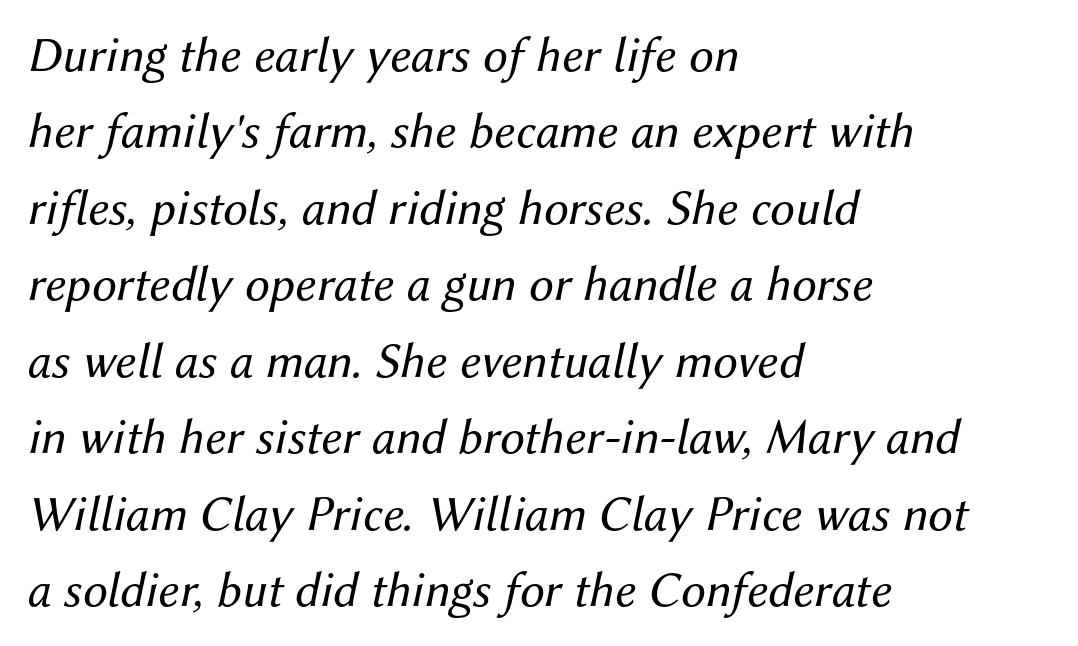
{"italic": "yes", "lean": "right", "slant_degrees": 12, "bold": "no", "weight": "regular", "width": "normal", "stroke_contrast": "medium", "x_height": "medium", "monospaced": "no", "underline": "no", "align": "left", "line_spacing": "normal", "line_spacing_ratio": 1.53, "letter_spacing": "normal", "letter_spacing_em": 0.0, "glyph_px": 50}
